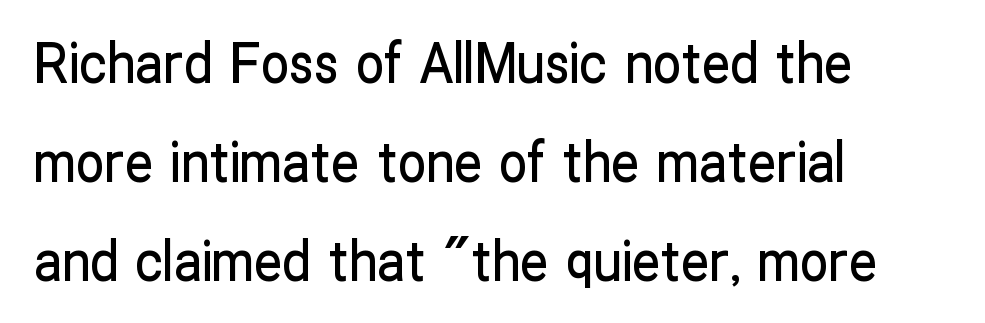
Does the lettering tilt? It doesn't — this is upright. Nothing sits at the stroke ends, so this counts as sans-serif. Descenders hang freely into open space. Here the designer chose a conventional face with non-uniform glyph widths. Where is the straight margin? On the left. These lines keep a tight, regular rhythm from letter to letter.
